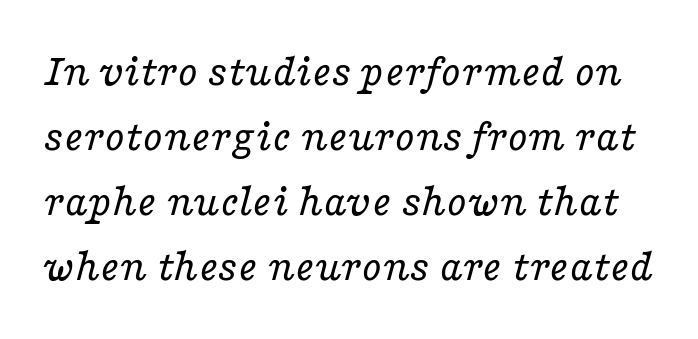
{"serif": "yes", "italic": "yes", "lean": "right", "slant_degrees": 16, "bold": "no", "weight": "regular", "width": "wide", "stroke_contrast": "low", "x_height": "medium", "monospaced": "no", "underline": "no", "line_spacing": "normal", "line_spacing_ratio": 1.41, "letter_spacing": "normal", "letter_spacing_em": 0.0, "glyph_px": 46}
